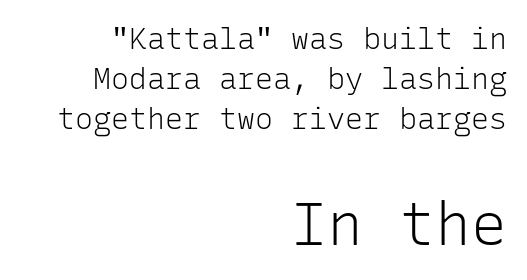
Style check: upright. The line texture is even and compact thanks to regular tracking. This rendering features lettering with no underline. If you measured baseline to baseline, you'd find a middling distance. The cut favours lightness, reaching ordinary text weight at its darkest.
